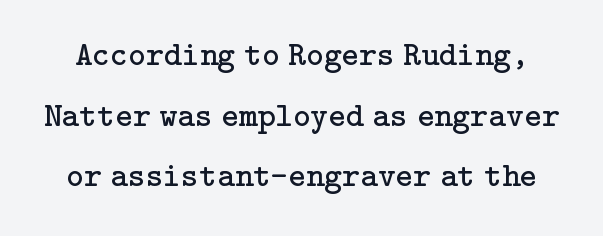
{"serif": "yes", "italic": "no", "bold": "no", "weight": "regular", "width": "normal", "stroke_contrast": "low", "x_height": "medium", "underline": "no", "line_spacing_ratio": 1.78, "letter_spacing": "normal", "letter_spacing_em": 0.0, "glyph_px": 34}
